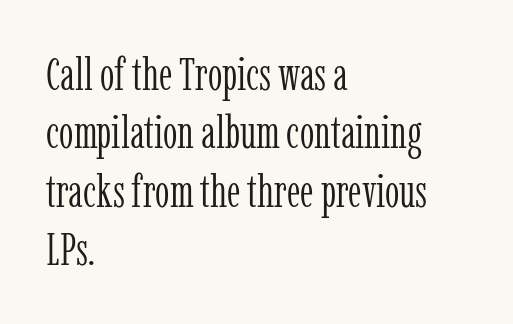
Q: Is the text bold? A: No.
Q: Is the text italic (slanted)? A: No, it is upright.
Q: Is the typeface a serif or a sans-serif typeface? A: Serif.
Q: Is the text underlined? A: No.
Q: How is the paragraph aligned? A: Left-aligned.
Q: Is the spacing between letters normal or unusually wide? A: Normal.
Q: Is the spacing between lines tight, normal or loose? A: Normal.
Q: Width (condensed, normal, or wide)? A: Condensed.
Q: Stroke contrast? A: Low.
Q: x-height? A: Medium.
Q: Monospaced? A: No.
